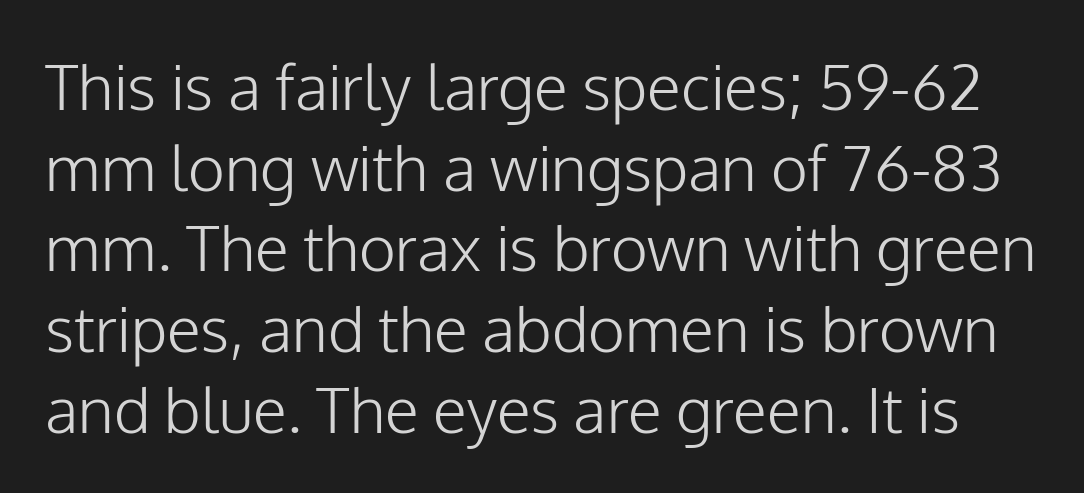
Q: Is the text bold? A: No.
Q: Is the text italic (slanted)? A: No, it is upright.
Q: Is the typeface a serif or a sans-serif typeface? A: Sans-serif.
Q: Is the text underlined? A: No.
Q: Is the spacing between letters normal or unusually wide? A: Normal.
Q: Is the spacing between lines tight, normal or loose? A: Normal.
Q: Width (condensed, normal, or wide)? A: Normal.
Q: Stroke contrast? A: Low.
Q: x-height? A: Medium.
Q: Monospaced? A: No.
